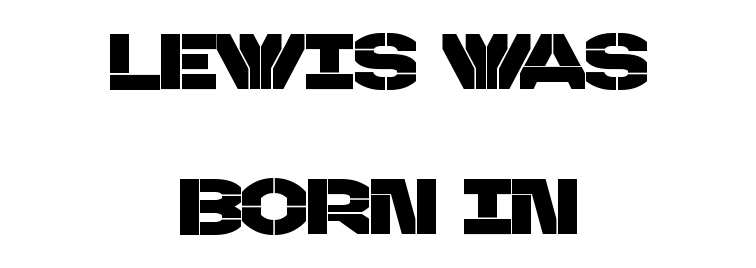
{"serif": "no", "width": "normal", "stroke_contrast": "low", "x_height": "large", "monospaced": "no", "underline": "no", "align": "center", "line_spacing_ratio": 1.84, "letter_spacing": "normal", "letter_spacing_em": 0.0, "glyph_px": 79}
